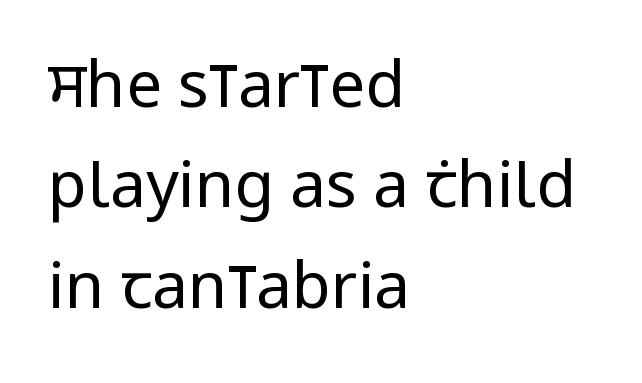
A typesetter would call this leading conventional body-copy spacing. The face used here is proportionally spaced, like ordinary book or web type. The rendering shows plain stroke endings on the letterforms — a sans-serif design. Compared with a centered layout, this one pins lines to the left instead.
